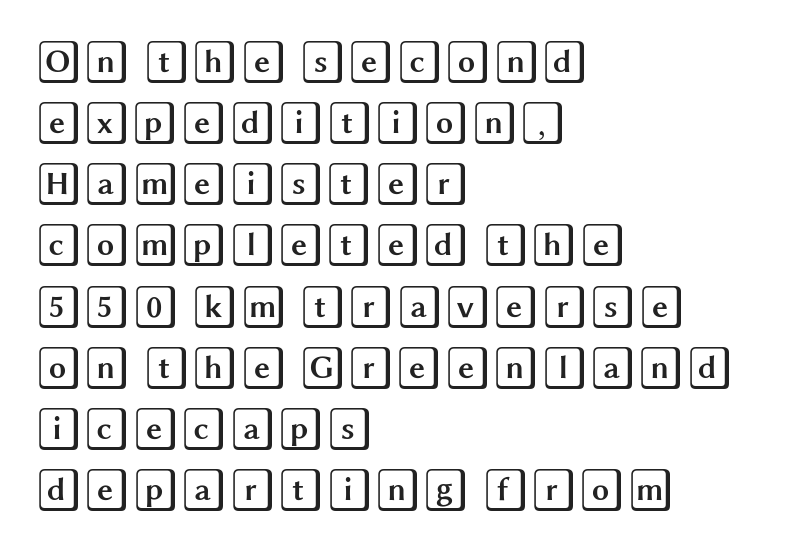
{"italic": "no", "width": "wide", "x_height": "large", "underline": "no", "align": "left", "line_spacing": "normal", "line_spacing_ratio": 1.39, "letter_spacing": "normal", "letter_spacing_em": 0.0, "glyph_px": 44}
